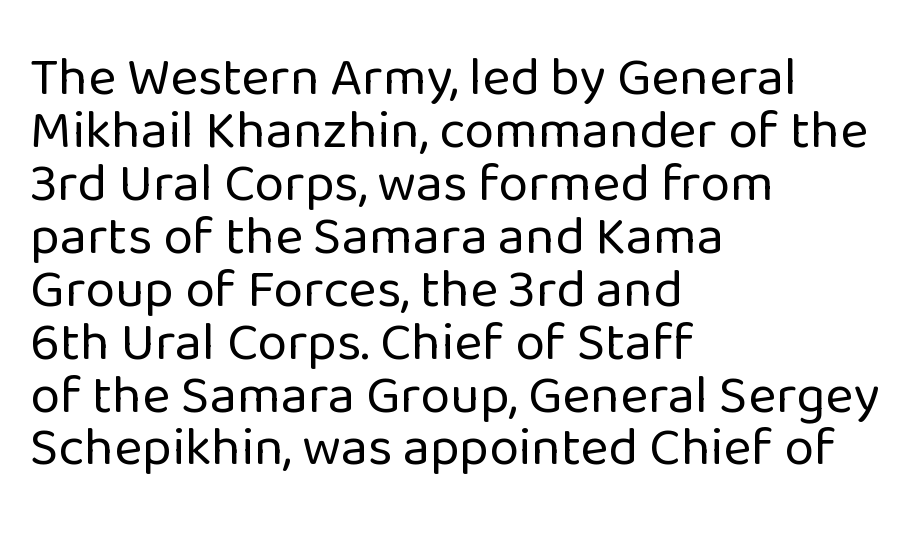
{"serif": "no", "italic": "no", "bold": "no", "weight": "regular", "width": "normal", "stroke_contrast": "low", "x_height": "medium", "monospaced": "no", "underline": "no", "align": "left", "line_spacing": "tight", "line_spacing_ratio": 0.98, "letter_spacing": "normal", "letter_spacing_em": 0.0, "glyph_px": 54}
